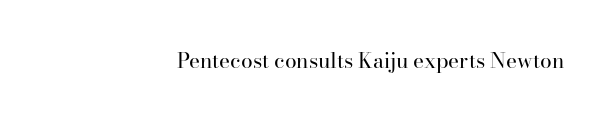
Q: Is the text bold? A: No.
Q: Is the text italic (slanted)? A: No, it is upright.
Q: Is the text underlined? A: No.
Q: How is the paragraph aligned? A: Right-aligned.
Q: Is the spacing between letters normal or unusually wide? A: Normal.
